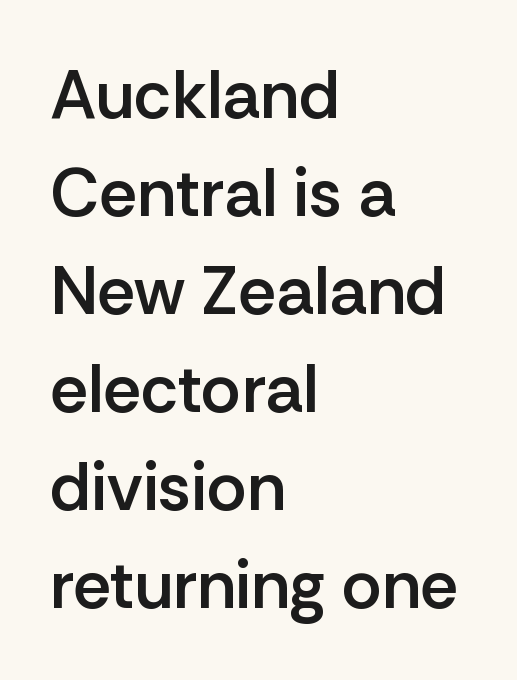
{"serif": "no", "italic": "no", "bold": "semi", "weight": "semibold", "width": "normal", "stroke_contrast": "low", "x_height": "medium", "monospaced": "no", "underline": "no", "align": "left", "line_spacing": "normal", "line_spacing_ratio": 1.44, "letter_spacing": "normal", "letter_spacing_em": 0.0, "glyph_px": 68}
